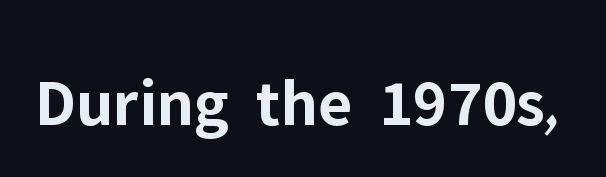
{"serif": "no", "italic": "no", "bold": "yes", "weight": "bold", "width": "normal", "stroke_contrast": "low", "x_height": "medium", "monospaced": "no", "underline": "no", "letter_spacing": "normal", "letter_spacing_em": 0.0, "glyph_px": 68}
